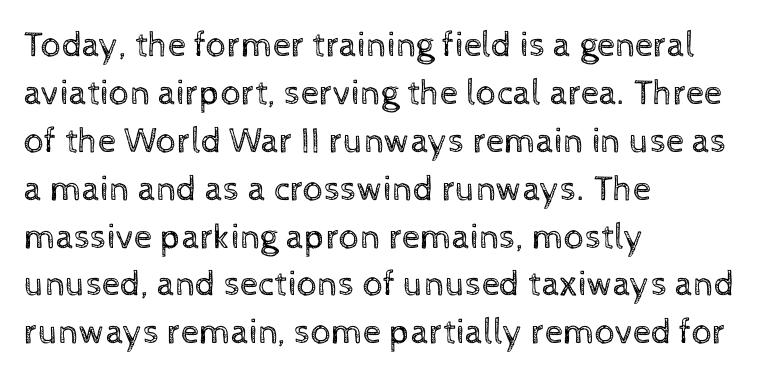
The image shows 36 px regular-weight type, upright; set left-aligned, normal line spacing (1.33x), normal letter spacing, not underlined; a medium x-height.
